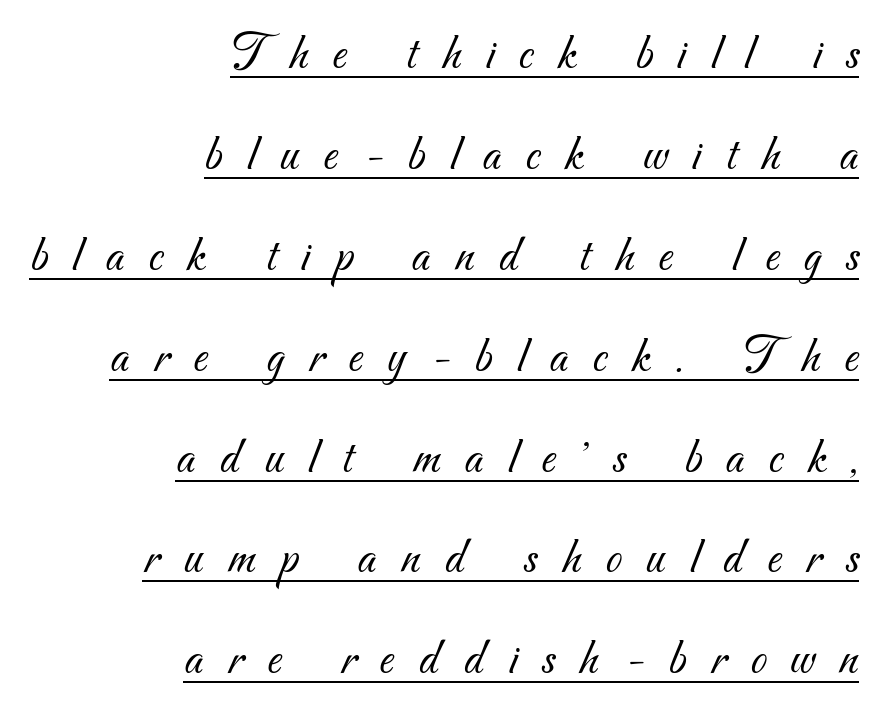
{"serif": "no", "bold": "no", "weight": "light", "width": "normal", "stroke_contrast": "medium", "x_height": "small", "monospaced": "no", "underline": "yes", "align": "right", "line_spacing": "loose", "line_spacing_ratio": 1.94, "letter_spacing": "wide", "letter_spacing_em": 0.47, "glyph_px": 52}
